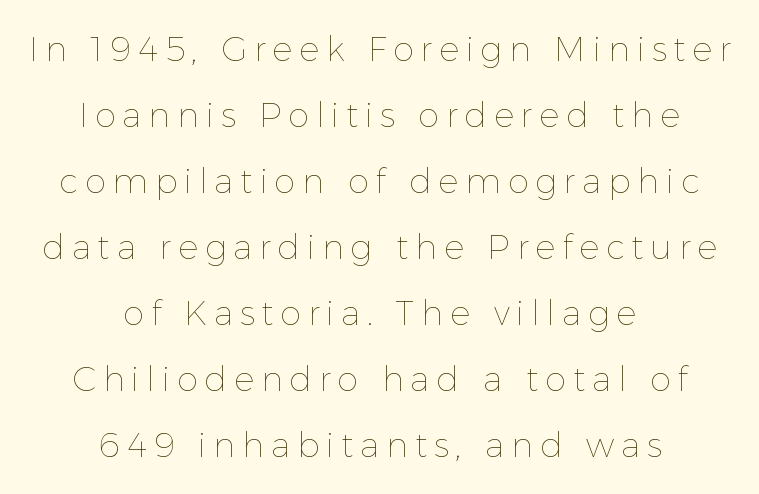
The image shows 34 px thin type, upright; set centered, loose line spacing (1.94x), unusually wide letter spacing (+0.2 em), not underlined; a medium x-height.
